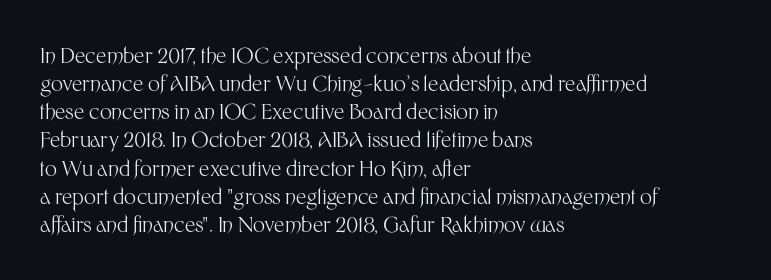
{"italic": "no", "bold": "no", "underline": "no", "align": "left", "line_spacing": "normal", "line_spacing_ratio": 1.34, "letter_spacing": "normal", "letter_spacing_em": 0.0, "glyph_px": 21}
